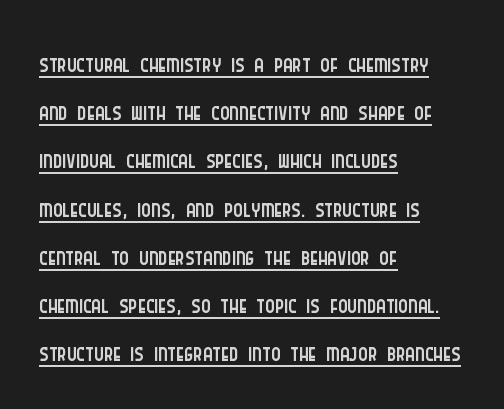
The image shows 36 px light, condensed sans-serif type, upright; set left-aligned, normal line spacing (1.34x), normal letter spacing, underlined; low stroke contrast and a large x-height.
